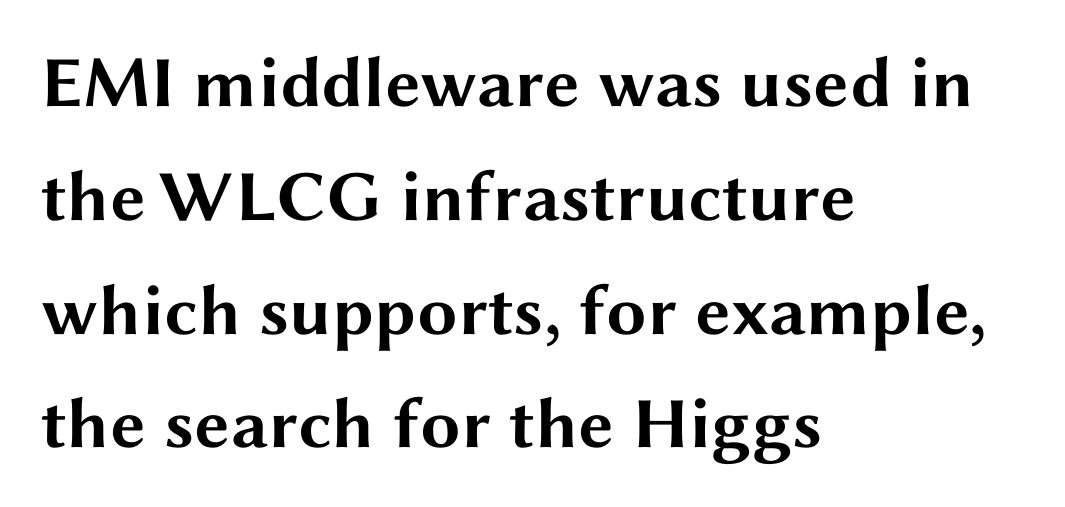
{"serif": "no", "italic": "no", "bold": "yes", "weight": "bold", "width": "wide", "stroke_contrast": "medium", "x_height": "medium", "monospaced": "no", "underline": "no", "align": "left", "line_spacing": "normal", "line_spacing_ratio": 1.58, "letter_spacing": "normal", "letter_spacing_em": 0.0, "glyph_px": 72}
